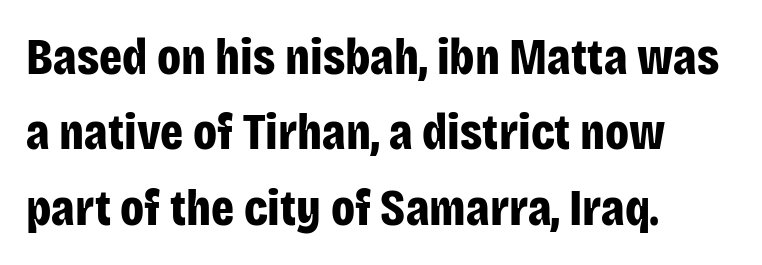
{"serif": "no", "italic": "no", "bold": "yes", "weight": "bold", "width": "condensed", "stroke_contrast": "low", "x_height": "large", "monospaced": "no", "underline": "no", "align": "left", "line_spacing": "normal", "line_spacing_ratio": 1.48, "letter_spacing": "normal", "letter_spacing_em": 0.0, "glyph_px": 51}
